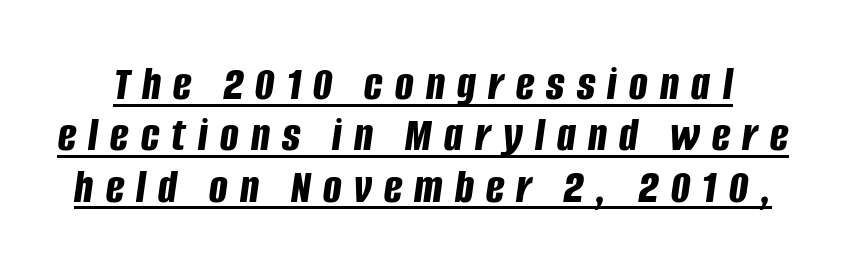
Q: Is the text bold? A: Yes.
Q: Is the text italic (slanted)? A: Yes, it leans right by about 8 degrees.
Q: Is the text underlined? A: Yes.
Q: Is the spacing between letters normal or unusually wide? A: Unusually wide.
Q: Is the spacing between lines tight, normal or loose? A: Tight.
Q: Width (condensed, normal, or wide)? A: Condensed.
Q: Stroke contrast? A: Low.
Q: x-height? A: Large.
Q: Monospaced? A: No.
